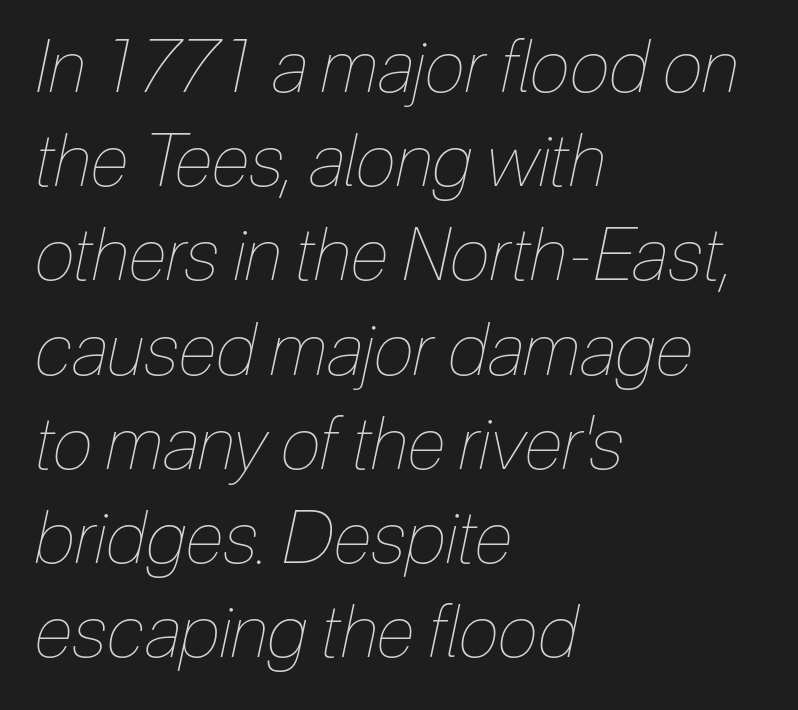
{"italic": "yes", "lean": "right", "slant_degrees": 12, "bold": "no", "weight": "thin", "width": "condensed", "stroke_contrast": "low", "x_height": "medium", "monospaced": "no", "underline": "no", "align": "left", "line_spacing": "normal", "line_spacing_ratio": 1.29, "letter_spacing": "normal", "letter_spacing_em": 0.0, "glyph_px": 73}
